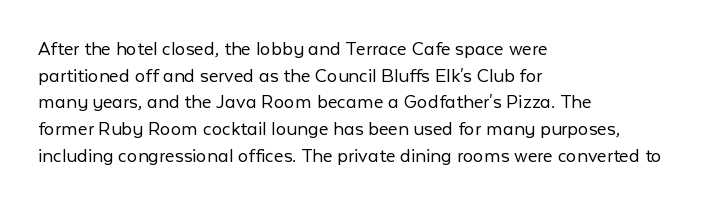
Q: Is the text bold? A: No.
Q: Is the text italic (slanted)? A: No, it is upright.
Q: Is the text underlined? A: No.
Q: How is the paragraph aligned? A: Left-aligned.
Q: Is the spacing between letters normal or unusually wide? A: Normal.
Q: Is the spacing between lines tight, normal or loose? A: Normal.
